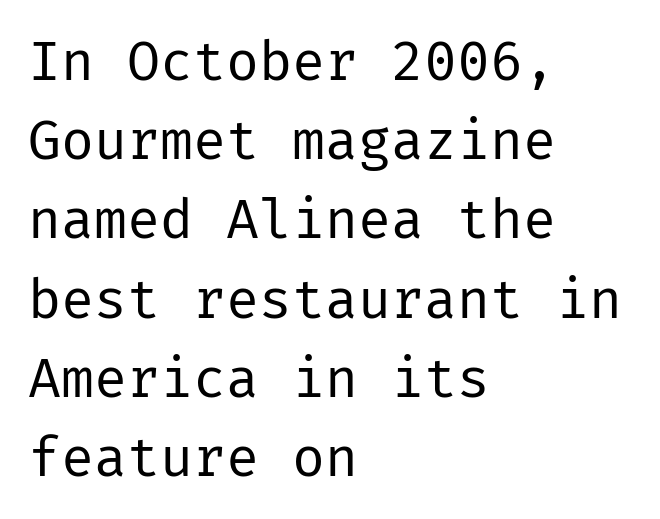
The image shows 55 px regular-weight sans-serif type, upright; set left-aligned, normal line spacing (1.44x), normal letter spacing, not underlined; low stroke contrast and a medium x-height.
